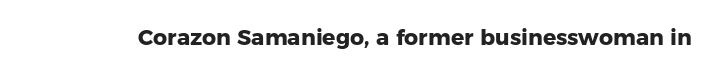
{"bold": "yes", "underline": "no", "letter_spacing": "normal", "letter_spacing_em": 0.0, "glyph_px": 22}
